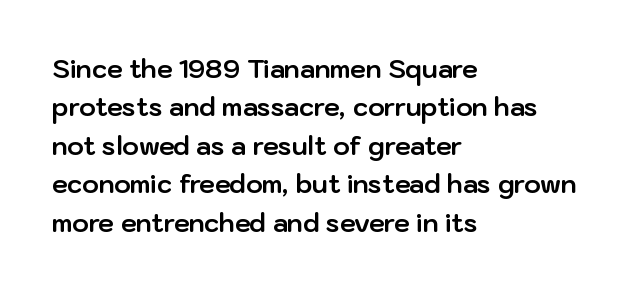
Q: Is the text bold? A: Yes.
Q: Is the text italic (slanted)? A: No, it is upright.
Q: Is the text underlined? A: No.
Q: How is the paragraph aligned? A: Left-aligned.
Q: Is the spacing between letters normal or unusually wide? A: Normal.
Q: Is the spacing between lines tight, normal or loose? A: Normal.
